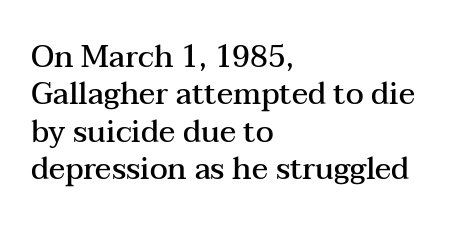
{"serif": "yes", "italic": "no", "bold": "semi", "weight": "semibold", "width": "wide", "stroke_contrast": "medium", "x_height": "medium", "monospaced": "no", "underline": "no", "align": "left", "line_spacing": "normal", "line_spacing_ratio": 1.25, "letter_spacing": "normal", "letter_spacing_em": 0.0, "glyph_px": 30}
